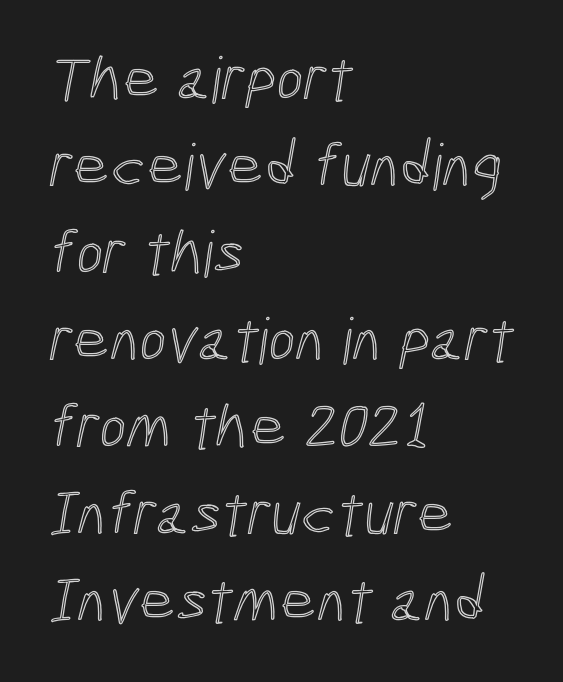
Q: Is the text underlined? A: No.
Q: How is the paragraph aligned? A: Left-aligned.
Q: Is the spacing between letters normal or unusually wide? A: Normal.
Q: Is the spacing between lines tight, normal or loose? A: Normal.
Q: Width (condensed, normal, or wide)? A: Condensed.
Q: x-height? A: Medium.
Q: Monospaced? A: No.
